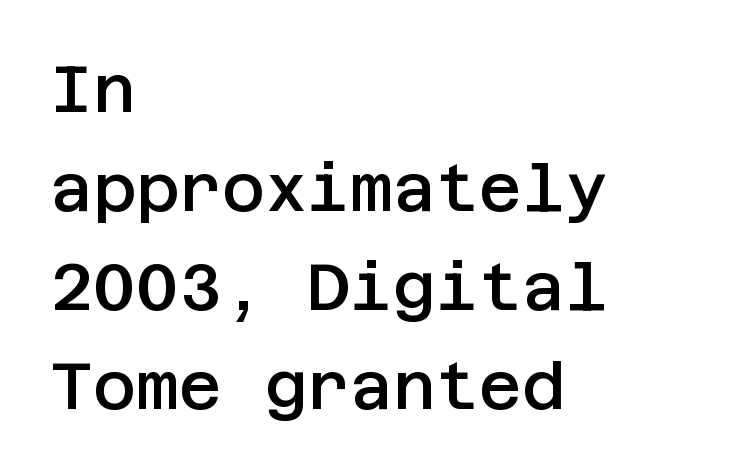
Q: Is the text bold? A: Semi-bold.
Q: Is the text italic (slanted)? A: No, it is upright.
Q: Is the typeface a serif or a sans-serif typeface? A: Sans-serif.
Q: Is the text underlined? A: No.
Q: How is the paragraph aligned? A: Left-aligned.
Q: Is the spacing between letters normal or unusually wide? A: Normal.
Q: Is the spacing between lines tight, normal or loose? A: Normal.
Q: Width (condensed, normal, or wide)? A: Normal.
Q: Stroke contrast? A: Low.
Q: x-height? A: Large.
